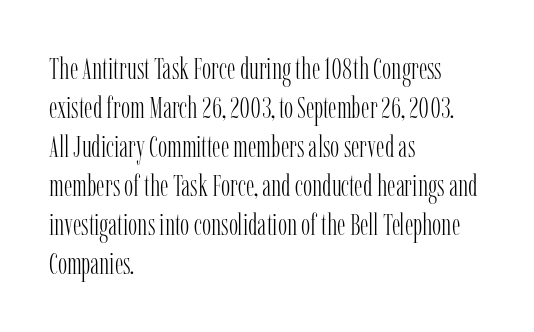
{"serif": "yes", "italic": "no", "bold": "no", "weight": "light", "width": "condensed", "stroke_contrast": "low", "x_height": "medium", "monospaced": "no", "underline": "no", "align": "left", "line_spacing": "normal", "line_spacing_ratio": 1.26, "letter_spacing": "normal", "letter_spacing_em": 0.0, "glyph_px": 31}
